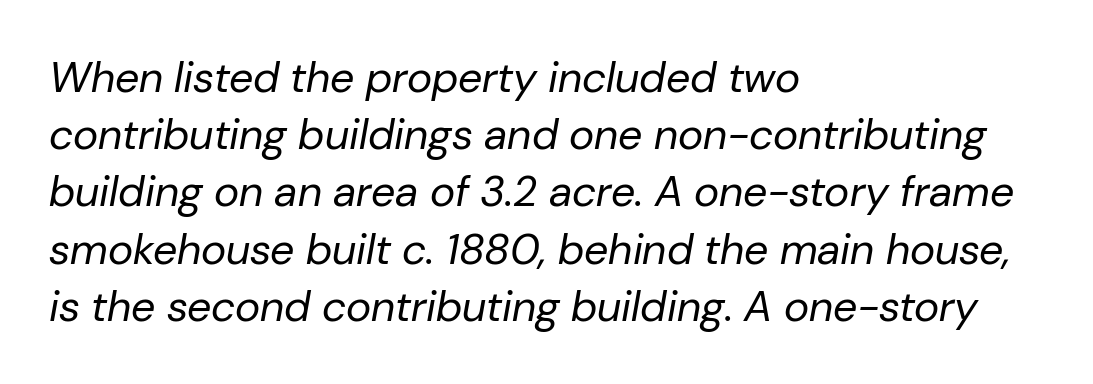
{"italic": "yes", "lean": "right", "slant_degrees": 10, "bold": "no", "weight": "regular", "width": "normal", "stroke_contrast": "low", "x_height": "medium", "monospaced": "no", "underline": "no", "align": "left", "line_spacing": "normal", "line_spacing_ratio": 1.33, "letter_spacing": "normal", "letter_spacing_em": 0.0, "glyph_px": 43}
